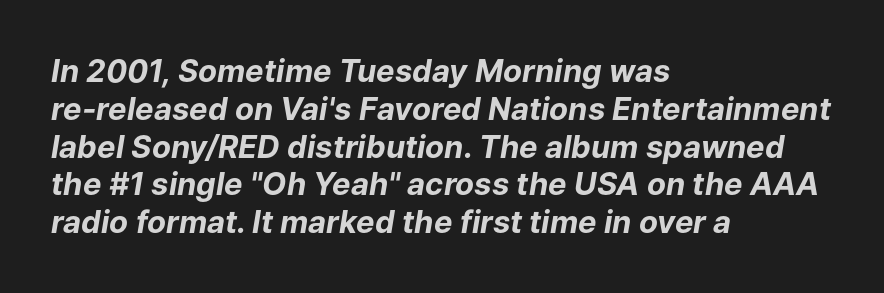
Q: Is the text bold? A: Yes.
Q: Is the text italic (slanted)? A: Yes, it leans right by about 9 degrees.
Q: Is the text underlined? A: No.
Q: How is the paragraph aligned? A: Left-aligned.
Q: Is the spacing between letters normal or unusually wide? A: Normal.
Q: Width (condensed, normal, or wide)? A: Normal.
Q: Stroke contrast? A: Low.
Q: x-height? A: Medium.
Q: Monospaced? A: No.
